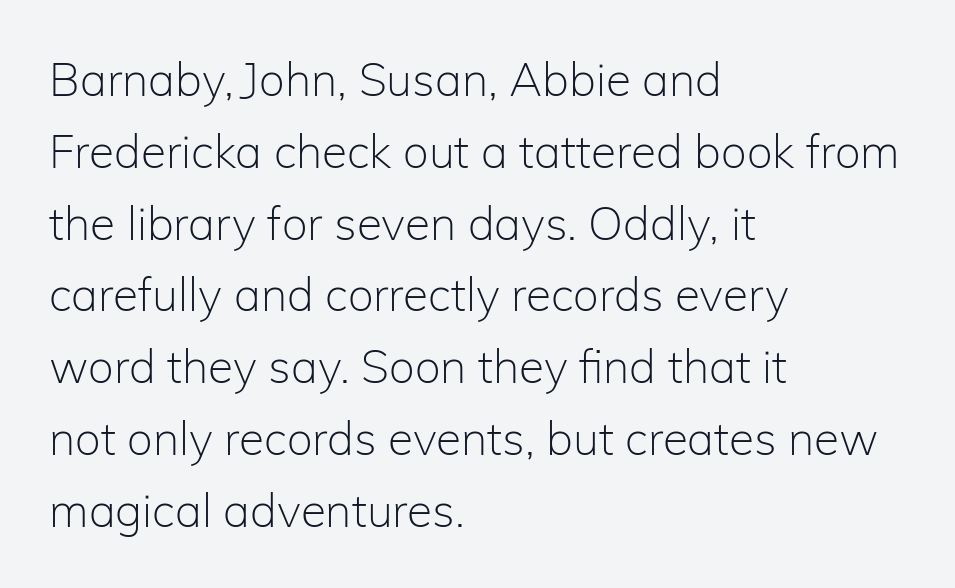
{"serif": "no", "italic": "no", "bold": "no", "weight": "light", "width": "normal", "stroke_contrast": "low", "x_height": "medium", "monospaced": "no", "underline": "no", "align": "left", "line_spacing": "normal", "line_spacing_ratio": 1.56, "letter_spacing": "normal", "letter_spacing_em": 0.0, "glyph_px": 46}
